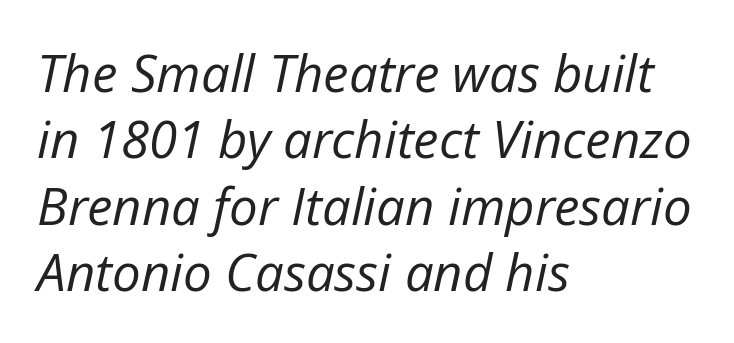
The image shows 51 px regular-weight type, italic (leaning right); set left-aligned, normal line spacing (1.3x), normal letter spacing, not underlined; low stroke contrast and a medium x-height.
